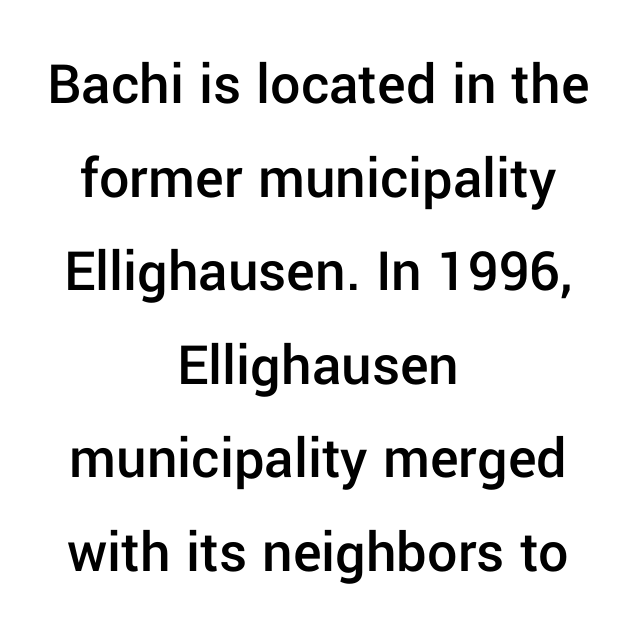
The image shows 60 px semibold sans-serif type, upright; set centered, normal line spacing (1.56x), normal letter spacing, not underlined; low stroke contrast and a medium x-height.
